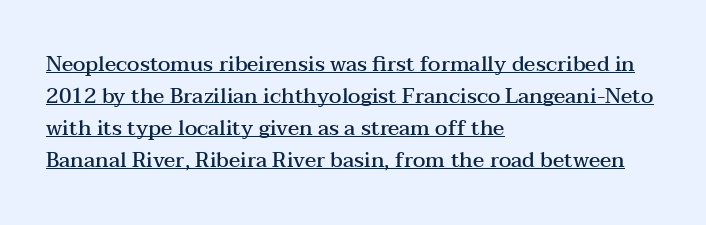
Q: Is the text bold? A: Semi-bold.
Q: Is the text italic (slanted)? A: No, it is upright.
Q: Is the text underlined? A: Yes.
Q: How is the paragraph aligned? A: Left-aligned.
Q: Is the spacing between letters normal or unusually wide? A: Normal.
Q: Is the spacing between lines tight, normal or loose? A: Normal.
